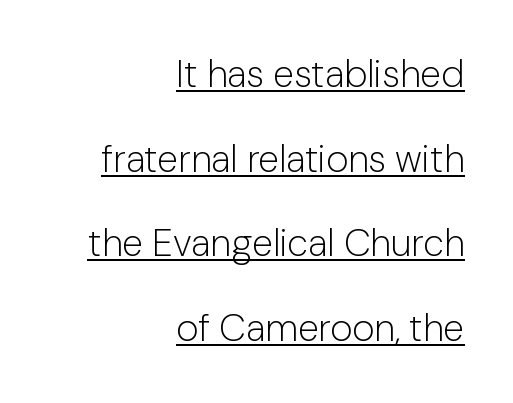
Q: Is the text bold? A: No.
Q: Is the text italic (slanted)? A: No, it is upright.
Q: Is the typeface a serif or a sans-serif typeface? A: Sans-serif.
Q: Is the text underlined? A: Yes.
Q: How is the paragraph aligned? A: Right-aligned.
Q: Is the spacing between letters normal or unusually wide? A: Normal.
Q: Is the spacing between lines tight, normal or loose? A: Loose.
Q: Width (condensed, normal, or wide)? A: Normal.
Q: Stroke contrast? A: Low.
Q: x-height? A: Medium.
Q: Monospaced? A: No.
